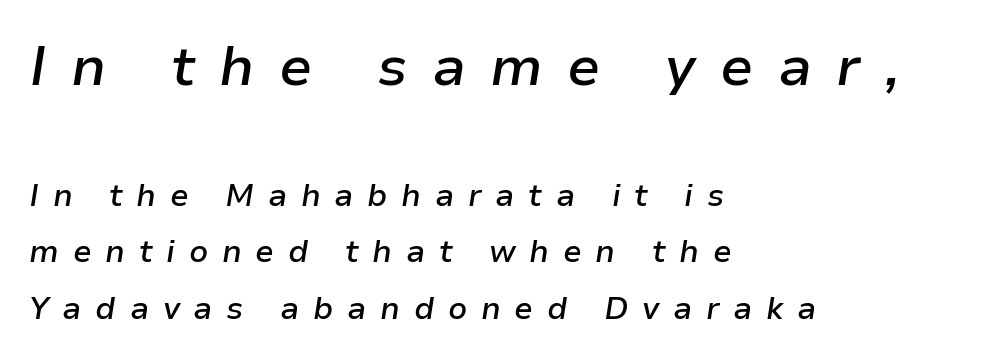
The image shows 55 px semibold type, italic (leaning right); set left-aligned, line spacing 1.83x, unusually wide letter spacing (+0.44 em), not underlined; the first (top) block is 1.77x larger; low stroke contrast and a medium x-height.
